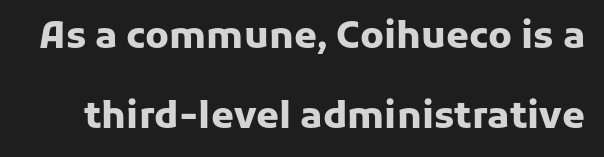
Q: Is the text bold? A: Yes.
Q: Is the text italic (slanted)? A: No, it is upright.
Q: Is the typeface a serif or a sans-serif typeface? A: Sans-serif.
Q: Is the text underlined? A: No.
Q: Is the spacing between letters normal or unusually wide? A: Normal.
Q: Is the spacing between lines tight, normal or loose? A: Loose.
Q: Width (condensed, normal, or wide)? A: Normal.
Q: Stroke contrast? A: Low.
Q: x-height? A: Medium.
Q: Monospaced? A: No.
